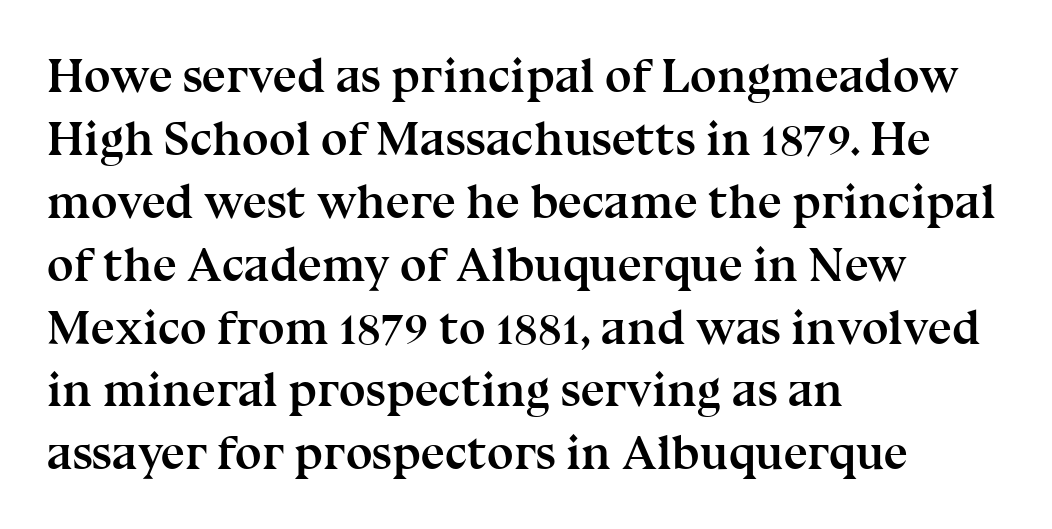
The baseline area is clear. Line starts are locked; line ends wander. Posture: upright roman. Serif or sans? Serif — the stroke terminals have little feet.
